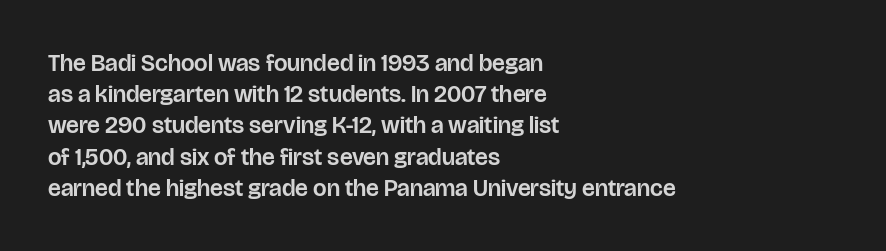
{"italic": "no", "underline": "no", "align": "left", "line_spacing": "normal", "line_spacing_ratio": 1.3, "letter_spacing": "normal", "letter_spacing_em": 0.0, "glyph_px": 24}
